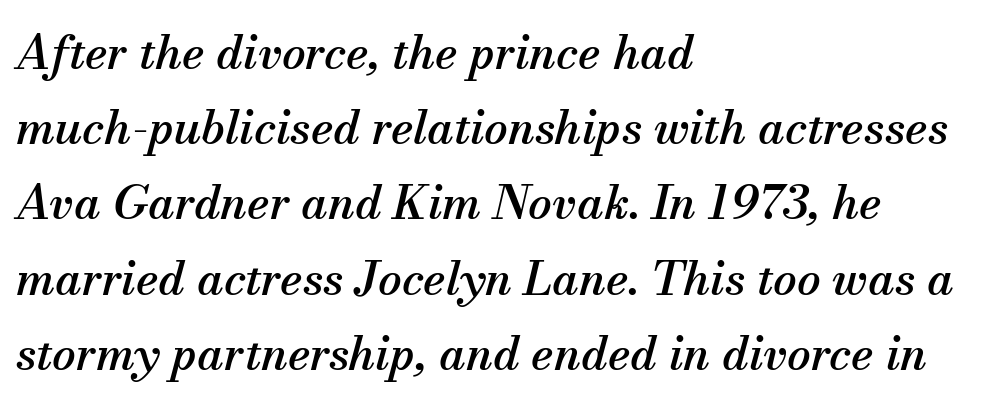
{"serif": "yes", "italic": "yes", "lean": "right", "slant_degrees": 13, "width": "normal", "stroke_contrast": "medium", "x_height": "small", "monospaced": "no", "underline": "no", "align": "left", "line_spacing": "normal", "line_spacing_ratio": 1.6, "letter_spacing": "normal", "letter_spacing_em": 0.0, "glyph_px": 47}
